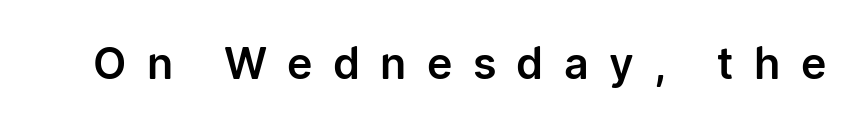
Q: Is the text italic (slanted)? A: No, it is upright.
Q: Is the typeface a serif or a sans-serif typeface? A: Sans-serif.
Q: Is the text underlined? A: No.
Q: Is the spacing between letters normal or unusually wide? A: Unusually wide.
Q: Width (condensed, normal, or wide)? A: Normal.
Q: Stroke contrast? A: Low.
Q: x-height? A: Medium.
Q: Monospaced? A: No.
